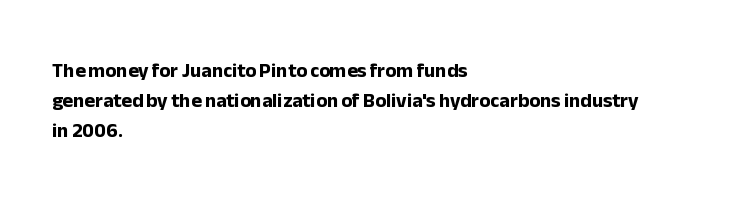
Q: Is the text bold? A: Yes.
Q: Is the text italic (slanted)? A: No, it is upright.
Q: Is the text underlined? A: No.
Q: How is the paragraph aligned? A: Left-aligned.
Q: Is the spacing between letters normal or unusually wide? A: Normal.
Q: Is the spacing between lines tight, normal or loose? A: Normal.
